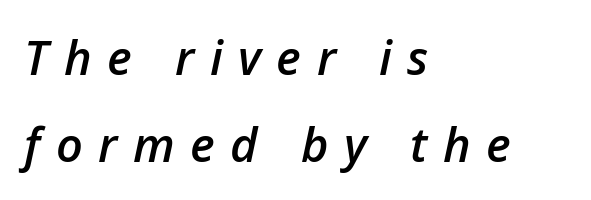
{"italic": "yes", "lean": "right", "slant_degrees": 12, "bold": "semi", "weight": "semibold", "width": "normal", "stroke_contrast": "low", "x_height": "medium", "monospaced": "no", "underline": "no", "align": "left", "line_spacing_ratio": 1.85, "letter_spacing": "wide", "letter_spacing_em": 0.33, "glyph_px": 47}
